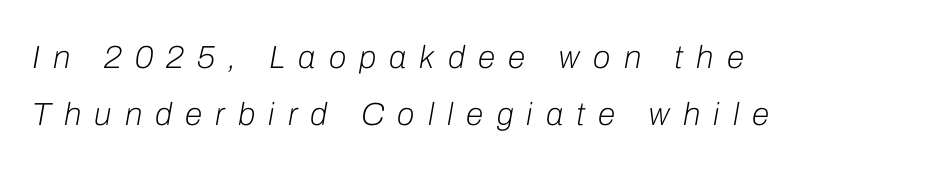
No letter is thick-stroked: the sample isn't bold. The rag falls on the right side of this text block. The glyphs look as if they've been sheared to an angle. You could only call the tracking loose — the letters float apart. Looks like regular typesetting: each glyph gets only the width it needs. Lines of text with bare space underneath.
